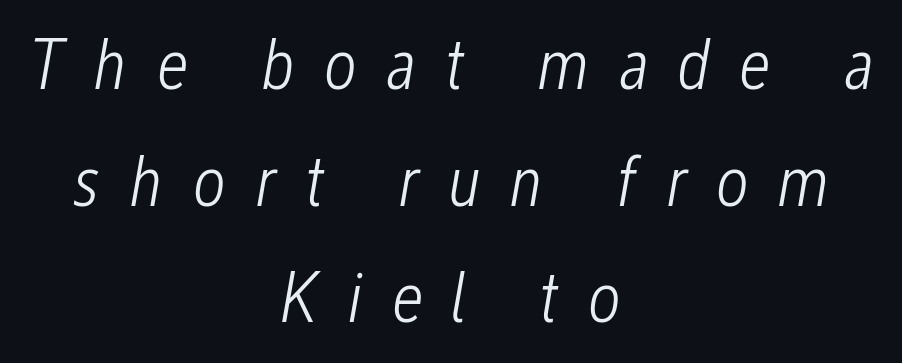
{"italic": "yes", "lean": "right", "slant_degrees": 12, "bold": "no", "weight": "light", "width": "condensed", "stroke_contrast": "low", "x_height": "medium", "monospaced": "no", "underline": "no", "align": "center", "line_spacing": "normal", "line_spacing_ratio": 1.62, "letter_spacing": "wide", "letter_spacing_em": 0.4, "glyph_px": 72}
